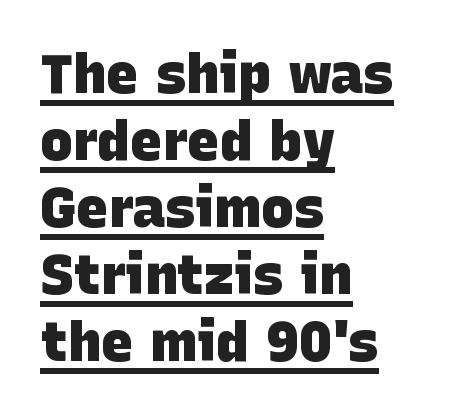
Beneath each row of characters lies a ruled line. You'd pick this weight for a headline — it's a proper bold. The typesetter chose a ragged-right arrangement here. How are the letters spaced? Ordinarily, with no added tracking. Is this a fixed-width face? No — the glyphs have proportional, varying widths. The characters display no serif detailing; their extremities are plain.
